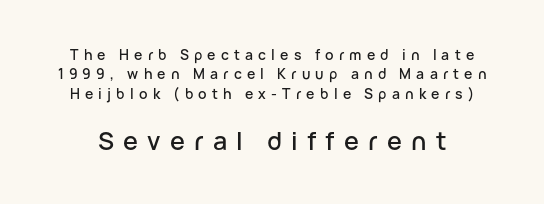
The image shows 25 px text type, upright; set normal line spacing (1.39x), unusually wide letter spacing (+0.37 em), not underlined; the second (bottom) block is 1.79x larger.
